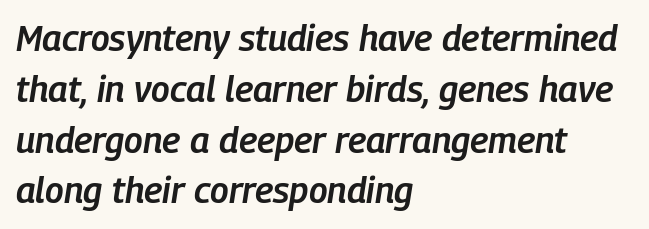
Q: Is the text bold? A: Semi-bold.
Q: Is the text italic (slanted)? A: Yes, it leans right by about 9 degrees.
Q: Is the text underlined? A: No.
Q: How is the paragraph aligned? A: Left-aligned.
Q: Is the spacing between letters normal or unusually wide? A: Normal.
Q: Is the spacing between lines tight, normal or loose? A: Normal.
Q: Width (condensed, normal, or wide)? A: Condensed.
Q: Stroke contrast? A: Low.
Q: x-height? A: Medium.
Q: Monospaced? A: No.
